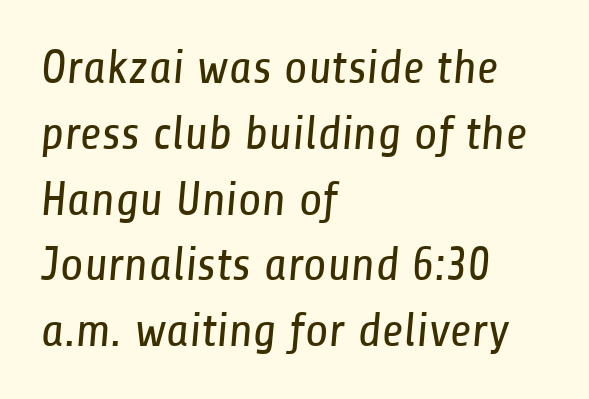
Honestly, the row spacing looks completely unremarkable. A typesetter would call this proportional, since set widths differ per character. Notice how the passage keeps a crisp vertical edge on the left only. The type is set solid horizontally, with unmodified tracking.
